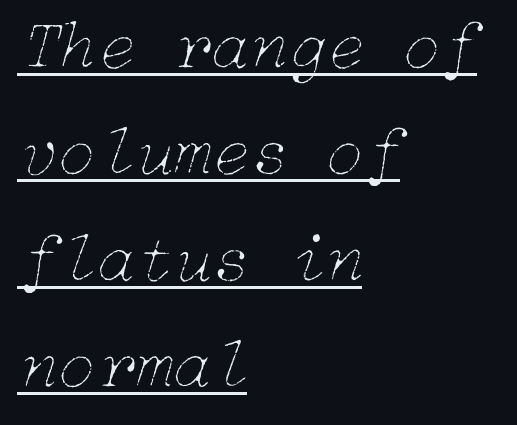
{"italic": "yes", "lean": "right", "slant_degrees": 15, "bold": "no", "weight": "thin", "width": "normal", "stroke_contrast": "low", "x_height": "medium", "underline": "yes", "align": "left", "line_spacing": "normal", "line_spacing_ratio": 1.52, "letter_spacing": "normal", "letter_spacing_em": 0.0, "glyph_px": 70}
